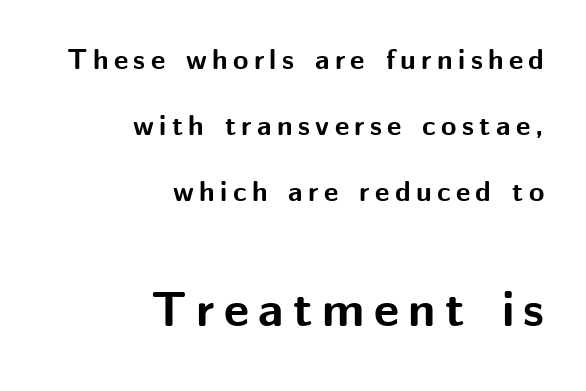
{"serif": "no", "italic": "no", "bold": "yes", "weight": "bold", "width": "normal", "stroke_contrast": "medium", "x_height": "medium", "monospaced": "no", "underline": "no", "align": "right", "line_spacing": "loose", "line_spacing_ratio": 2.35, "larger_block": "second", "size_ratio": 1.75, "glyph_px": 49}
